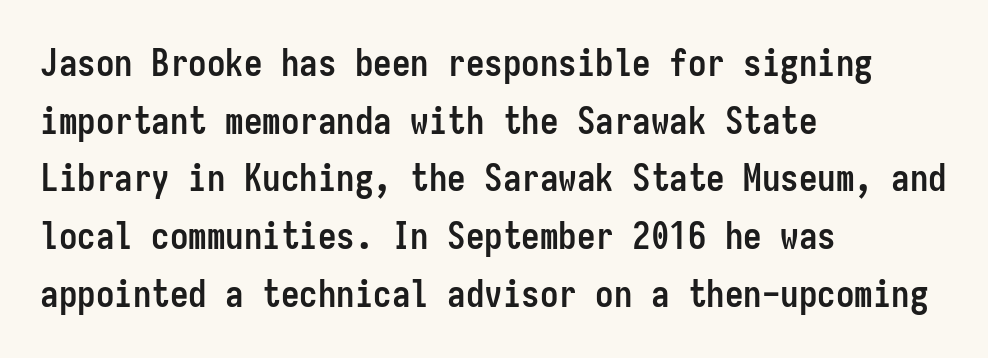
The image shows 37 px semibold, condensed sans-serif type, upright, monospaced; set left-aligned, normal line spacing (1.56x), normal letter spacing, not underlined; low stroke contrast and a medium x-height.
